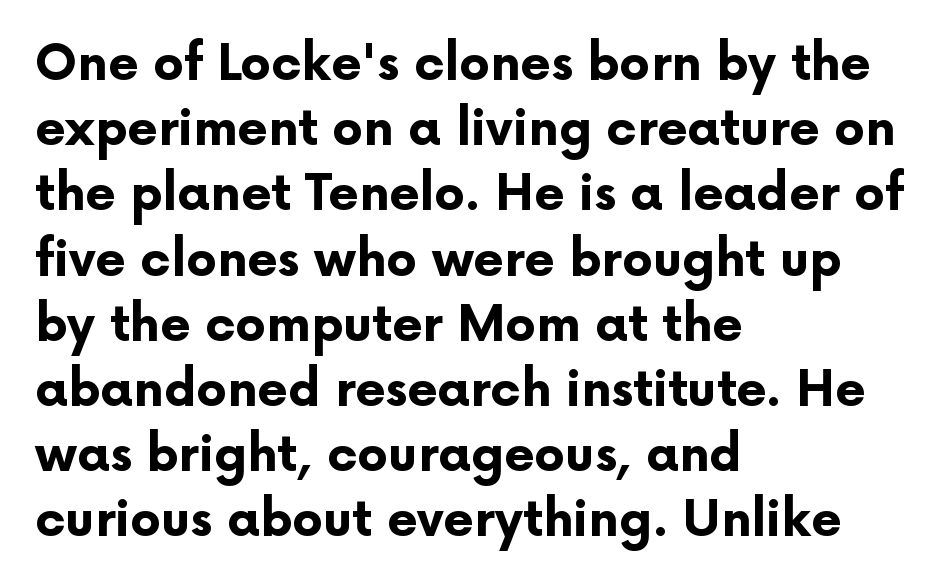
Q: Is the text bold? A: Yes.
Q: Is the text italic (slanted)? A: No, it is upright.
Q: Is the typeface a serif or a sans-serif typeface? A: Sans-serif.
Q: Is the text underlined? A: No.
Q: How is the paragraph aligned? A: Left-aligned.
Q: Is the spacing between letters normal or unusually wide? A: Normal.
Q: Is the spacing between lines tight, normal or loose? A: Normal.
Q: Width (condensed, normal, or wide)? A: Normal.
Q: Stroke contrast? A: Low.
Q: x-height? A: Medium.
Q: Monospaced? A: No.
